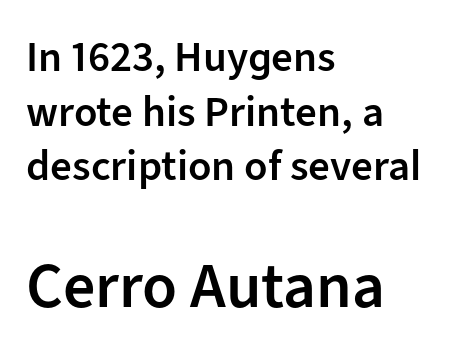
{"serif": "no", "italic": "no", "bold": "semi", "weight": "semibold", "width": "normal", "stroke_contrast": "low", "x_height": "medium", "monospaced": "no", "underline": "no", "align": "left", "line_spacing": "normal", "line_spacing_ratio": 1.27, "letter_spacing": "normal", "letter_spacing_em": 0.0, "larger_block": "second", "size_ratio": 1.49, "glyph_px": 64}
